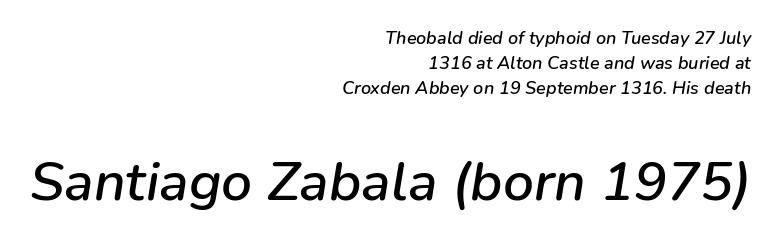
Q: Is the text italic (slanted)? A: Yes, it leans right by about 9 degrees.
Q: Is the text underlined? A: No.
Q: How is the paragraph aligned? A: Right-aligned.
Q: Is the spacing between letters normal or unusually wide? A: Normal.
Q: Is the spacing between lines tight, normal or loose? A: Normal.
Q: Which block of text is set in a larger size, the first (top) or the second (bottom)? A: The second (bottom) one.
Q: Width (condensed, normal, or wide)? A: Normal.
Q: Stroke contrast? A: Low.
Q: x-height? A: Medium.
Q: Monospaced? A: No.
